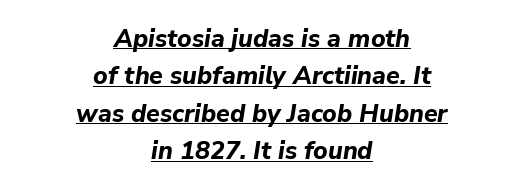
Glance below the letters and you will spot a drawn line. The compositor balanced each line on the midline. The face used here has the dense, thick strokes of a bold. Each word holds together tightly as a unit, with standard inter-letter gaps.
